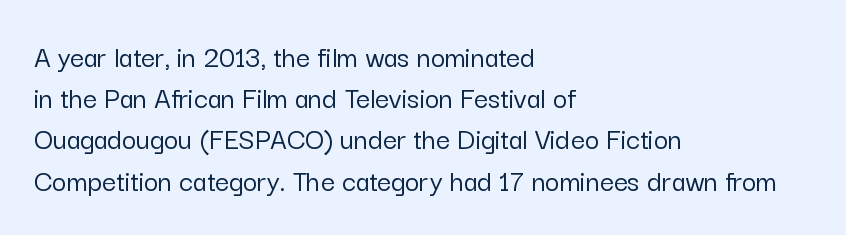
{"serif": "no", "italic": "no", "width": "normal", "stroke_contrast": "low", "x_height": "medium", "monospaced": "no", "underline": "no", "align": "left", "line_spacing": "normal", "line_spacing_ratio": 1.33, "letter_spacing": "normal", "letter_spacing_em": 0.0, "glyph_px": 31}
